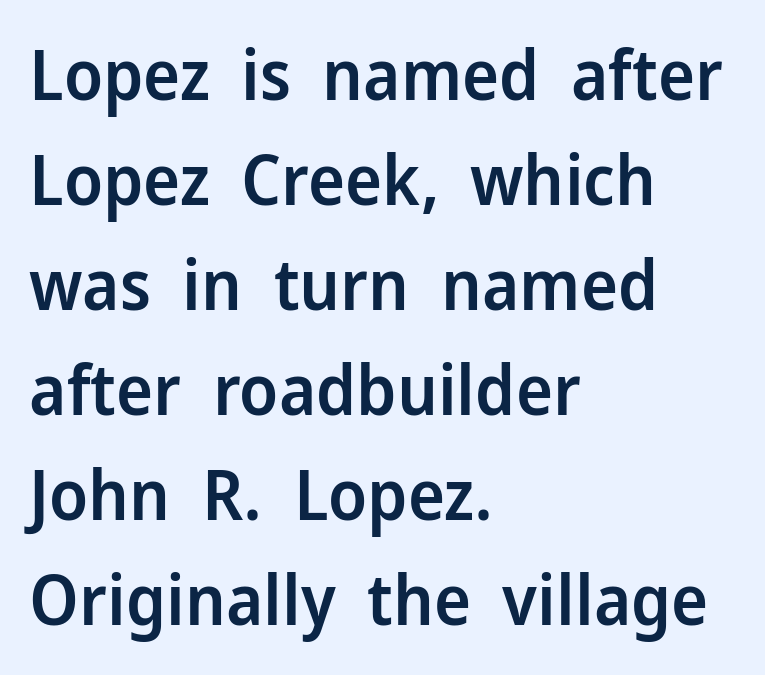
{"serif": "no", "italic": "no", "bold": "semi", "weight": "semibold", "width": "normal", "stroke_contrast": "low", "x_height": "medium", "monospaced": "no", "underline": "no", "align": "left", "line_spacing": "normal", "line_spacing_ratio": 1.5, "letter_spacing": "normal", "letter_spacing_em": 0.0, "glyph_px": 70}
